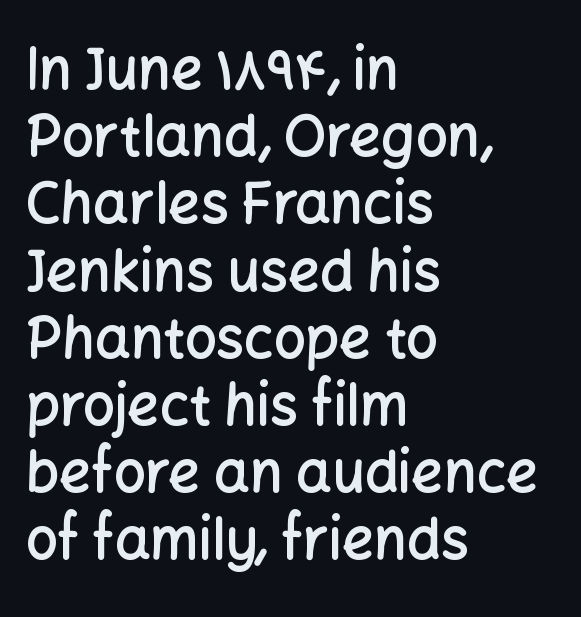
Q: Is the text bold? A: Semi-bold.
Q: Is the text italic (slanted)? A: No, it is upright.
Q: Is the typeface a serif or a sans-serif typeface? A: Sans-serif.
Q: Is the text underlined? A: No.
Q: How is the paragraph aligned? A: Left-aligned.
Q: Is the spacing between letters normal or unusually wide? A: Normal.
Q: Width (condensed, normal, or wide)? A: Normal.
Q: Stroke contrast? A: Low.
Q: x-height? A: Medium.
Q: Monospaced? A: No.
